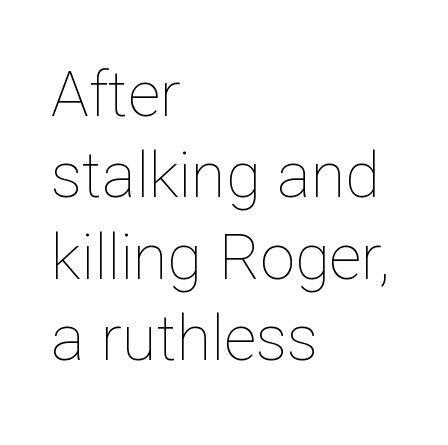
{"italic": "no", "bold": "no", "weight": "thin", "width": "normal", "stroke_contrast": "low", "x_height": "medium", "monospaced": "no", "underline": "no", "align": "left", "line_spacing": "normal", "line_spacing_ratio": 1.29, "letter_spacing": "normal", "letter_spacing_em": 0.0, "glyph_px": 63}
